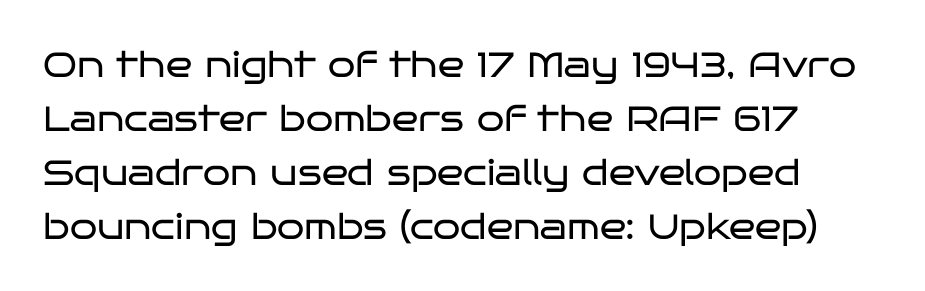
{"serif": "no", "italic": "no", "bold": "no", "weight": "regular", "width": "wide", "stroke_contrast": "low", "x_height": "large", "monospaced": "no", "underline": "no", "line_spacing": "normal", "line_spacing_ratio": 1.54, "letter_spacing": "normal", "letter_spacing_em": 0.0, "glyph_px": 35}
